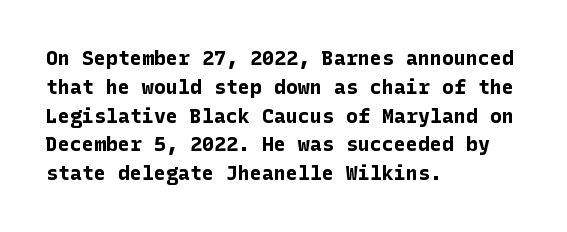
Q: Is the text bold? A: Yes.
Q: Is the text italic (slanted)? A: No, it is upright.
Q: Is the text underlined? A: No.
Q: How is the paragraph aligned? A: Left-aligned.
Q: Is the spacing between letters normal or unusually wide? A: Normal.
Q: Is the spacing between lines tight, normal or loose? A: Normal.
